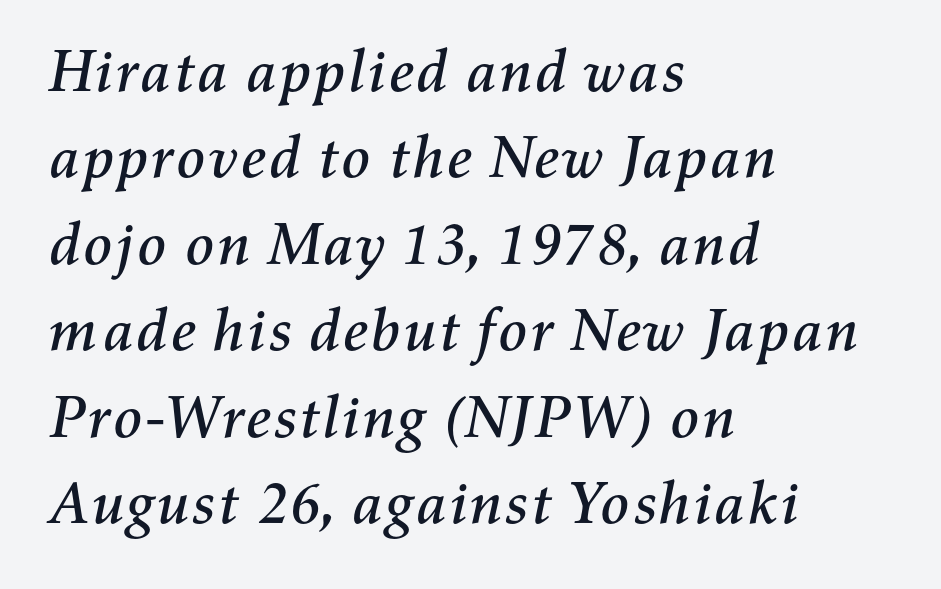
Q: Is the text italic (slanted)? A: Yes, it leans right by about 11 degrees.
Q: Is the text underlined? A: No.
Q: How is the paragraph aligned? A: Left-aligned.
Q: Is the spacing between letters normal or unusually wide? A: Normal.
Q: Is the spacing between lines tight, normal or loose? A: Normal.
Q: Width (condensed, normal, or wide)? A: Normal.
Q: Stroke contrast? A: Medium.
Q: x-height? A: Medium.
Q: Monospaced? A: No.
